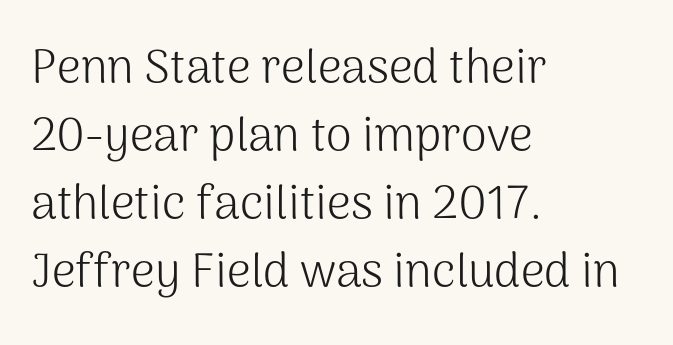
The image shows 47 px light sans-serif type, upright; set left-aligned, normal line spacing (1.45x), normal letter spacing, not underlined; medium stroke contrast and a medium x-height.
